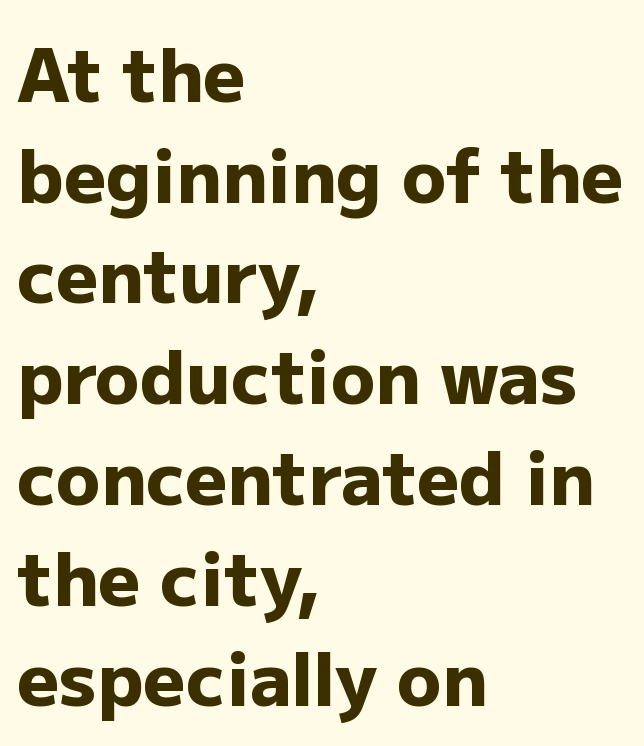
The image shows 73 px heavy sans-serif type, upright; set left-aligned, normal line spacing (1.38x), normal letter spacing, not underlined; low stroke contrast and a medium x-height.
